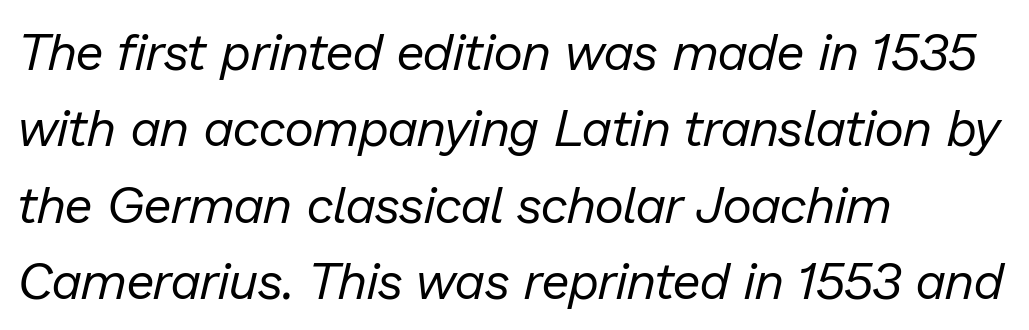
Q: Is the text bold? A: No.
Q: Is the text italic (slanted)? A: Yes, it leans right by about 13 degrees.
Q: Is the text underlined? A: No.
Q: How is the paragraph aligned? A: Left-aligned.
Q: Is the spacing between letters normal or unusually wide? A: Normal.
Q: Is the spacing between lines tight, normal or loose? A: Normal.
Q: Width (condensed, normal, or wide)? A: Normal.
Q: Stroke contrast? A: Low.
Q: x-height? A: Medium.
Q: Monospaced? A: No.
